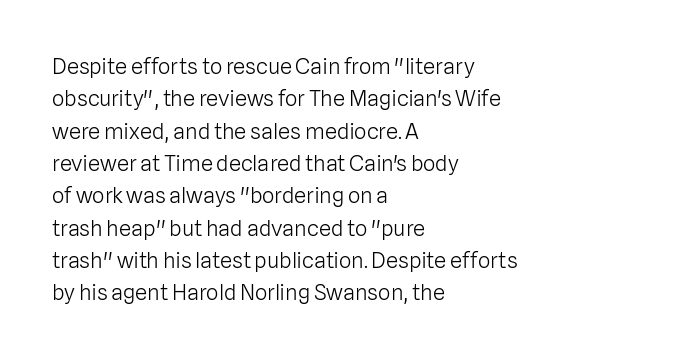
Does extra space separate the letters? No, they use regular spacing. Compared with a typical body face, this is equally light or lighter still. Casual observation: everything's shoved over to the left. This sample keeps an unexceptional amount of space between lines.
